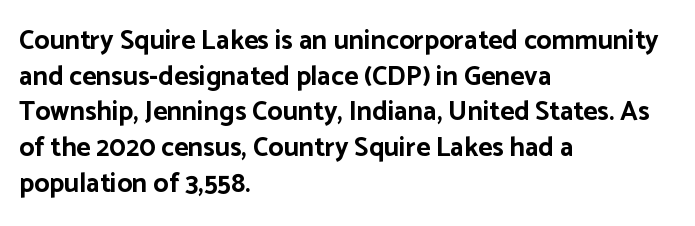
A typesetter would call this leading conventional body-copy spacing. Standard letterfit; no display-style spreading of the glyphs. The axis of the letterforms is exactly vertical. Typeset ragged right — the left edge is the straight one. Clear beneath every line of the passage. Each glyph is drawn with heavy, bold strokes.
